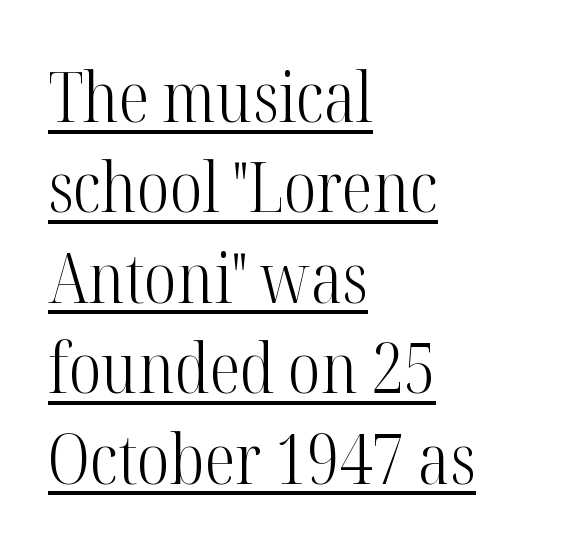
This is not heavy type; no bold has been used. If you drew a line through each stem, it would be perfectly vertical. Notice how the passage keeps a crisp vertical edge on the left only. A typesetter would call this proportional, since set widths differ per character.
